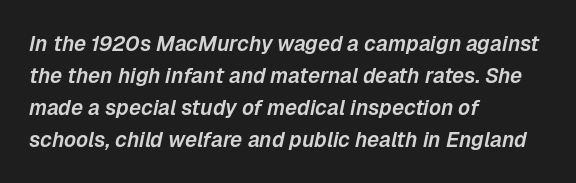
The image shows 21 px text type, italic (leaning right); set left-aligned, normal line spacing (1.52x), normal letter spacing, not underlined.
